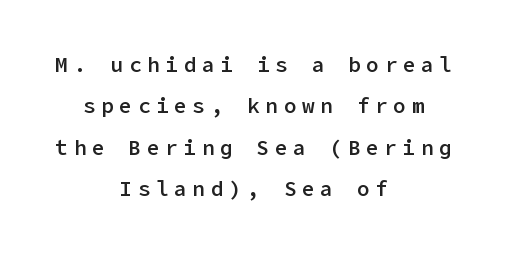
Q: Is the text bold? A: Semi-bold.
Q: Is the text italic (slanted)? A: No, it is upright.
Q: Is the text underlined? A: No.
Q: How is the paragraph aligned? A: Centered.
Q: Is the spacing between letters normal or unusually wide? A: Unusually wide.
Q: Is the spacing between lines tight, normal or loose? A: Loose.
